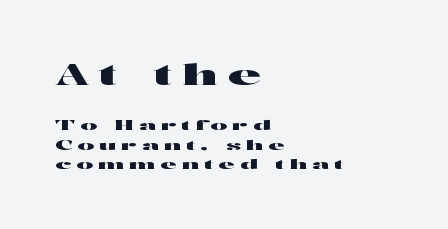
Q: Is the text italic (slanted)? A: No, it is upright.
Q: Is the typeface a serif or a sans-serif typeface? A: Sans-serif.
Q: Is the text underlined? A: No.
Q: How is the paragraph aligned? A: Left-aligned.
Q: Is the spacing between letters normal or unusually wide? A: Unusually wide.
Q: Is the spacing between lines tight, normal or loose? A: Normal.
Q: Which block of text is set in a larger size, the first (top) or the second (bottom)? A: The first (top) one.
Q: Width (condensed, normal, or wide)? A: Wide.
Q: Stroke contrast? A: High.
Q: x-height? A: Medium.
Q: Monospaced? A: No.
